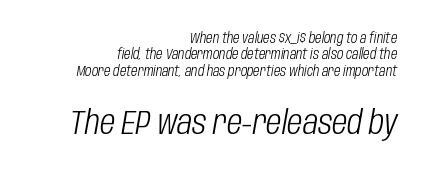
Notice how the stems are inclined rather than vertical — that's the hallmark of italics. Does the copy run flush right? Yes — the right margin is perfectly even. Vertical stems look standard width or narrower in stroke. Visually, the bottom section dominates because its glyphs are scaled up. The zone under the glyphs is completely vacant.
